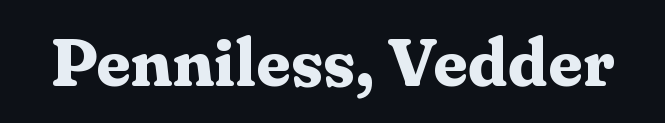
The image shows 68 px bold serif type, upright; set normal letter spacing, not underlined; medium stroke contrast and a medium x-height.
